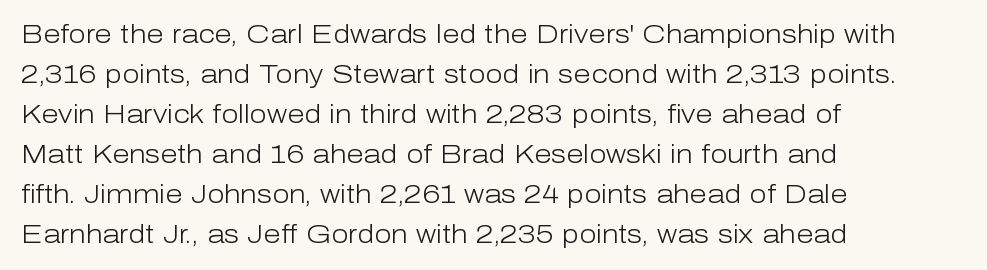
The image shows 25 px text type, upright; set left-aligned, normal line spacing (1.6x), normal letter spacing, not underlined.
